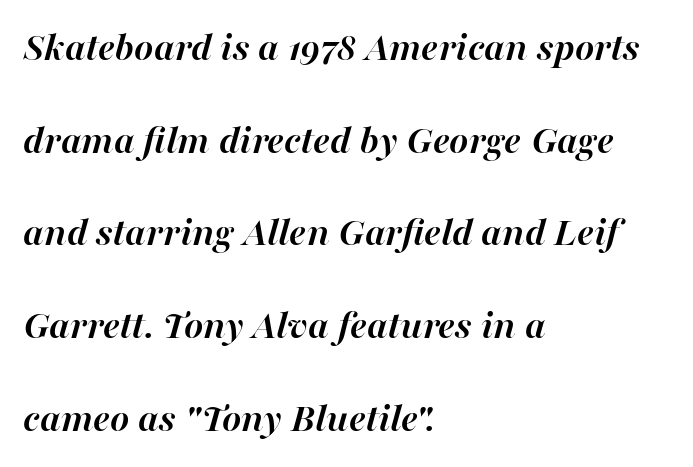
Each row of text sits above clean, open space. The rendering uses natural spacing where letterforms have individual widths. Glyph-to-glyph distance matches everyday printed text. One-word summary of the alignment: left.
